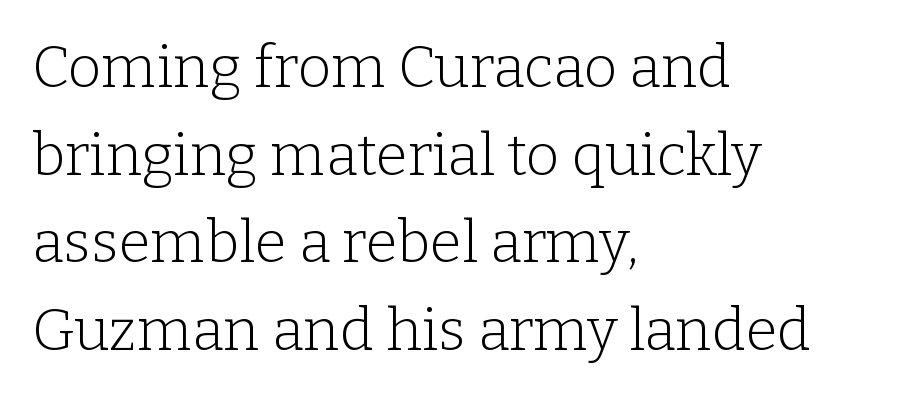
Q: Is the text bold? A: No.
Q: Is the text italic (slanted)? A: No, it is upright.
Q: Is the typeface a serif or a sans-serif typeface? A: Serif.
Q: Is the text underlined? A: No.
Q: How is the paragraph aligned? A: Left-aligned.
Q: Is the spacing between letters normal or unusually wide? A: Normal.
Q: Is the spacing between lines tight, normal or loose? A: Normal.
Q: Width (condensed, normal, or wide)? A: Normal.
Q: Stroke contrast? A: Low.
Q: x-height? A: Medium.
Q: Monospaced? A: No.
